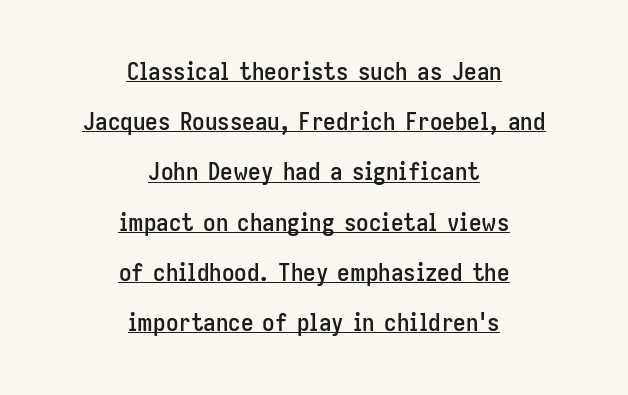
{"italic": "no", "underline": "yes", "align": "center", "line_spacing": "loose", "line_spacing_ratio": 2.01, "letter_spacing": "normal", "letter_spacing_em": 0.0, "glyph_px": 25}
